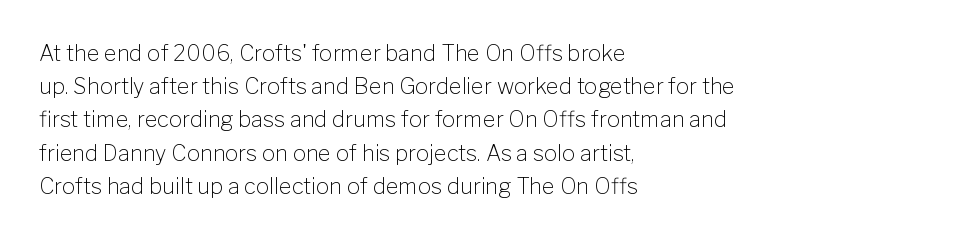
{"italic": "no", "bold": "no", "underline": "no", "align": "left", "line_spacing": "normal", "line_spacing_ratio": 1.51, "letter_spacing": "normal", "letter_spacing_em": 0.0, "glyph_px": 22}
